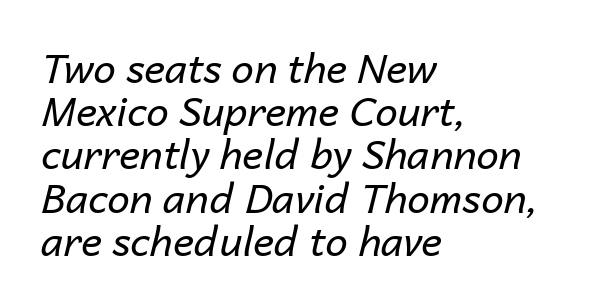
Summary of weight: not heavy and not bold. The line-height multiplier appears low, near solid setting. Here the glyphs are tracked normally, forming tight word shapes. The rag falls on the right side of this text block.
